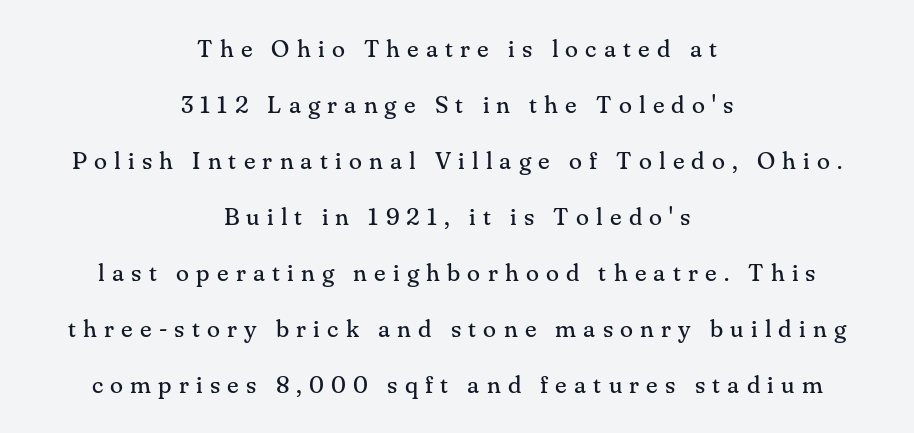
Q: Is the text bold? A: No.
Q: Is the text italic (slanted)? A: No, it is upright.
Q: Is the text underlined? A: No.
Q: How is the paragraph aligned? A: Centered.
Q: Is the spacing between letters normal or unusually wide? A: Unusually wide.
Q: Is the spacing between lines tight, normal or loose? A: Loose.
